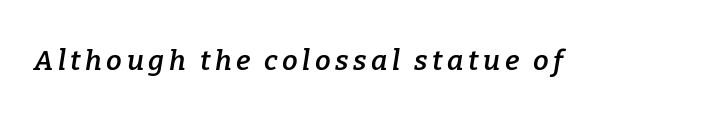
Q: Is the text bold? A: Semi-bold.
Q: Is the text italic (slanted)? A: Yes, it leans right by about 9 degrees.
Q: Is the typeface a serif or a sans-serif typeface? A: Serif.
Q: Is the text underlined? A: No.
Q: Width (condensed, normal, or wide)? A: Normal.
Q: Stroke contrast? A: Low.
Q: x-height? A: Medium.
Q: Monospaced? A: No.
